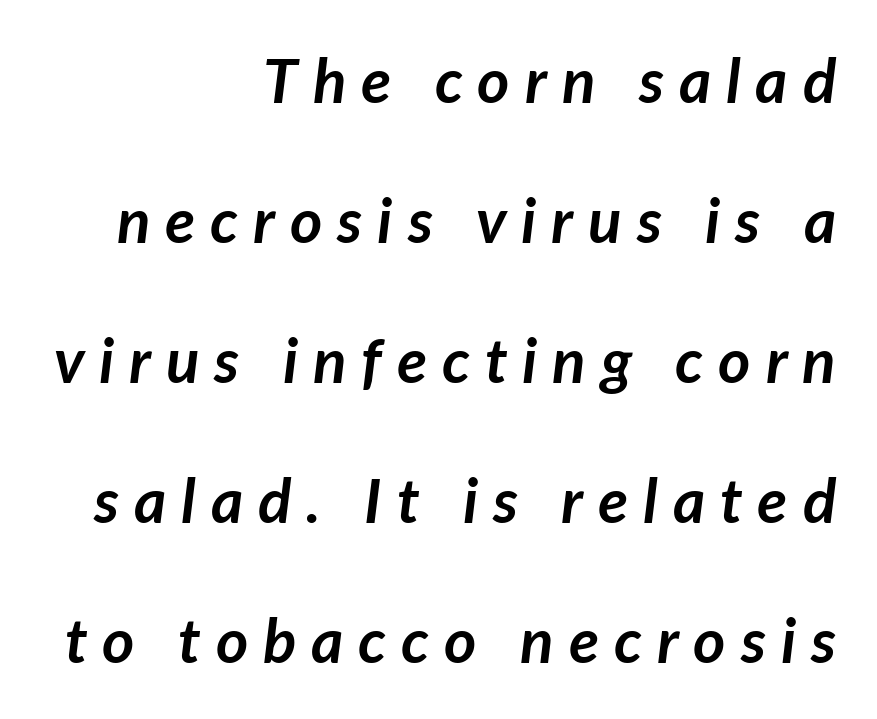
{"italic": "yes", "lean": "right", "slant_degrees": 7, "bold": "yes", "weight": "semibold", "width": "normal", "stroke_contrast": "low", "x_height": "medium", "monospaced": "no", "underline": "no", "align": "right", "line_spacing": "loose", "line_spacing_ratio": 2.26, "letter_spacing": "wide", "letter_spacing_em": 0.24, "glyph_px": 62}
